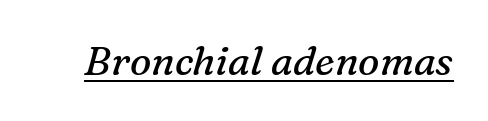
{"serif": "yes", "italic": "yes", "lean": "right", "slant_degrees": 16, "bold": "no", "weight": "regular", "width": "normal", "stroke_contrast": "medium", "x_height": "medium", "monospaced": "no", "underline": "yes", "letter_spacing": "normal", "letter_spacing_em": 0.0, "glyph_px": 40}
